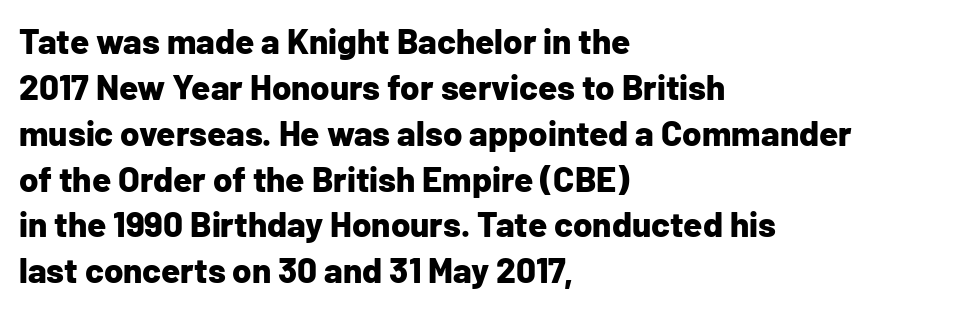
{"serif": "no", "italic": "no", "bold": "yes", "weight": "bold", "width": "normal", "stroke_contrast": "low", "x_height": "medium", "monospaced": "no", "underline": "no", "align": "left", "line_spacing": "normal", "line_spacing_ratio": 1.31, "letter_spacing": "normal", "letter_spacing_em": 0.0, "glyph_px": 35}
